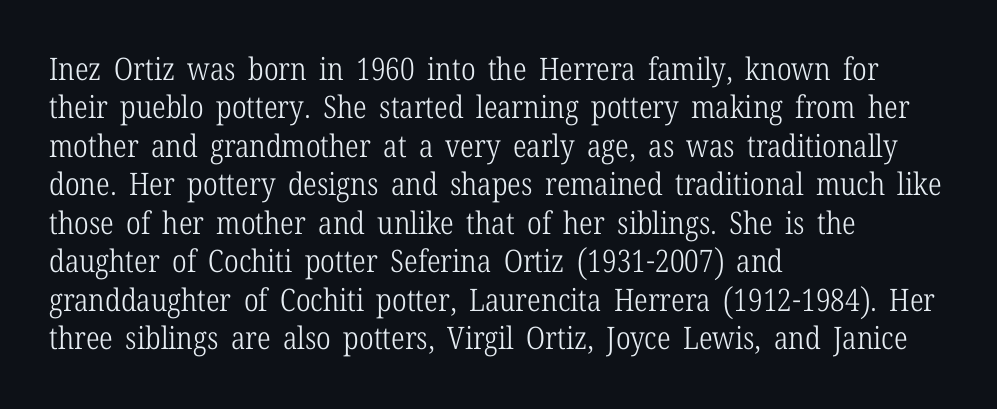
{"serif": "yes", "italic": "no", "bold": "no", "weight": "light", "width": "condensed", "stroke_contrast": "low", "x_height": "medium", "monospaced": "no", "underline": "no", "align": "left", "line_spacing_ratio": 1.24, "letter_spacing": "normal", "letter_spacing_em": 0.0, "glyph_px": 31}
